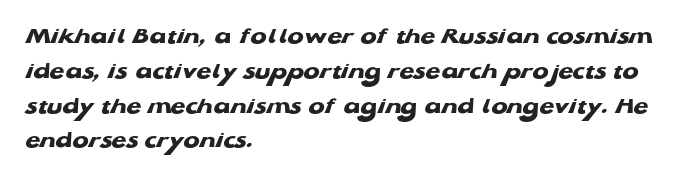
Q: Is the text bold? A: Yes.
Q: Is the text underlined? A: No.
Q: How is the paragraph aligned? A: Left-aligned.
Q: Is the spacing between letters normal or unusually wide? A: Normal.
Q: Is the spacing between lines tight, normal or loose? A: Normal.
